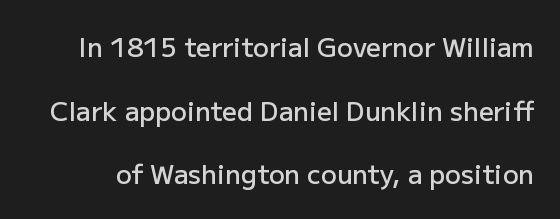
The image shows 26 px text type, upright; set loose line spacing (2.45x), normal letter spacing, not underlined.
